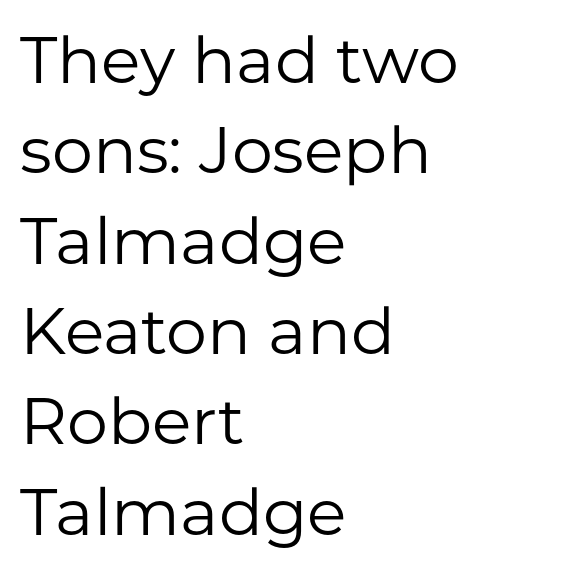
{"serif": "no", "italic": "no", "bold": "no", "weight": "regular", "width": "normal", "stroke_contrast": "low", "x_height": "medium", "monospaced": "no", "underline": "no", "align": "left", "line_spacing": "normal", "line_spacing_ratio": 1.39, "letter_spacing": "normal", "letter_spacing_em": 0.0, "glyph_px": 65}
